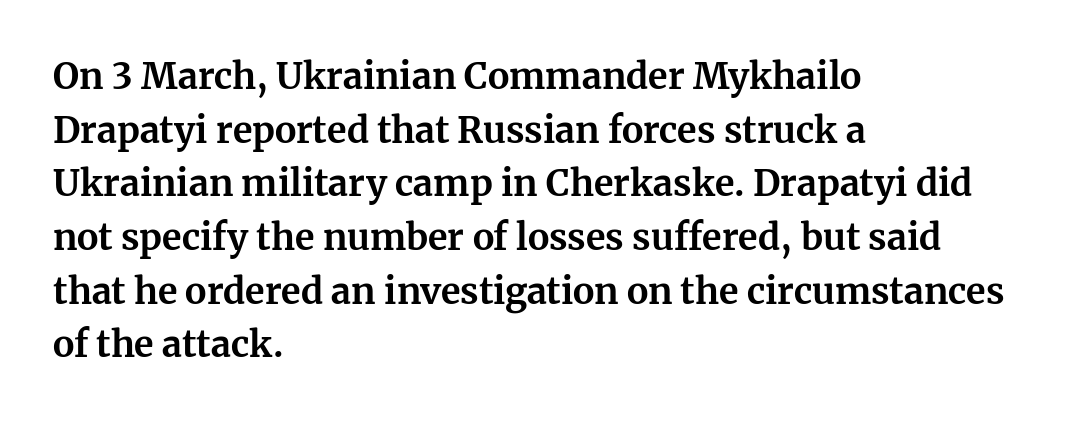
{"serif": "yes", "italic": "no", "bold": "yes", "weight": "bold", "width": "normal", "stroke_contrast": "medium", "x_height": "medium", "monospaced": "no", "underline": "no", "align": "left", "line_spacing": "normal", "line_spacing_ratio": 1.49, "letter_spacing": "normal", "letter_spacing_em": 0.0, "glyph_px": 36}
